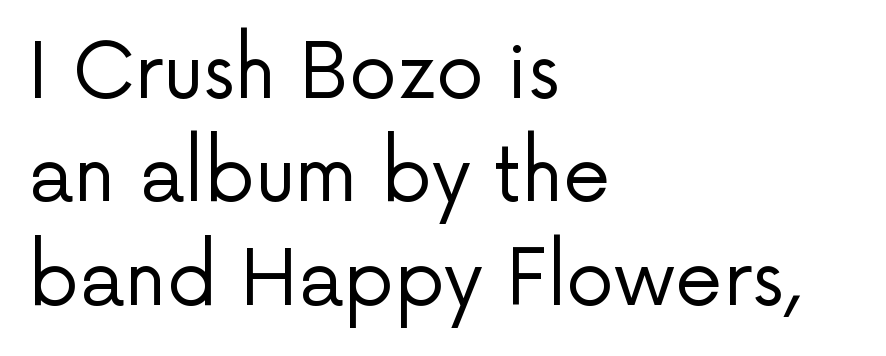
Interline gaps are of average width in this sample. The rendering anchors every line to the left-hand side. Proportional: the letters do not fall into vertical columns. This rendering leaves character spacing at its baseline value. Any mark beneath the type? The region is blank. Stem width sits at or under what a default text font uses.
